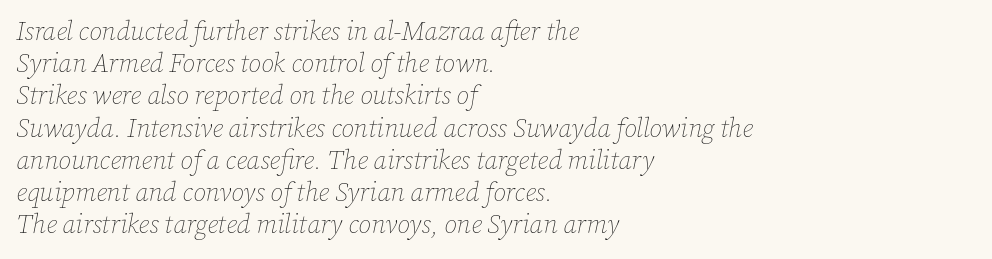
The image shows 26 px text type, italic (leaning right); set left-aligned, line spacing 1.24x, normal letter spacing, not underlined.
